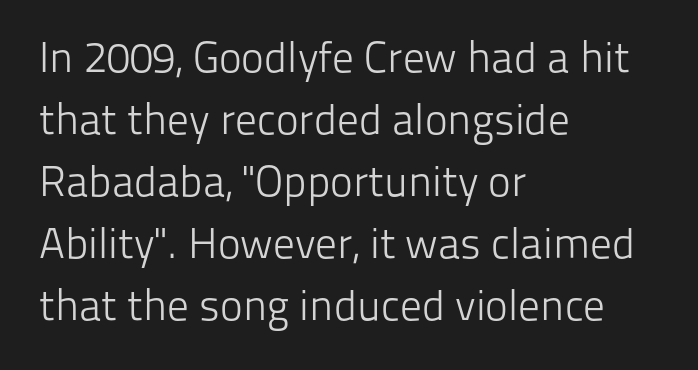
{"serif": "no", "italic": "no", "bold": "no", "weight": "light", "width": "normal", "stroke_contrast": "low", "x_height": "medium", "monospaced": "no", "underline": "no", "align": "left", "line_spacing": "normal", "line_spacing_ratio": 1.44, "letter_spacing": "normal", "letter_spacing_em": 0.0, "glyph_px": 43}
